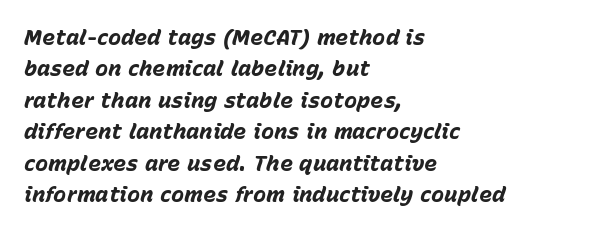
Lines of text with bare space underneath. The typesetting leans heavy: a genuine bold. Quick note: interline space is typical. Line beginnings align vertically; line endings do not.
